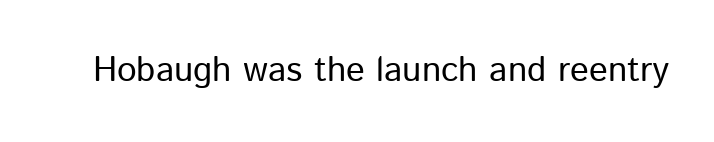
Default kerning and tracking; the words read as compact shapes. The typeface has the unassuming heft of standard copy or less. If you drew a line through each stem, it would be perfectly vertical. The rendering uses natural spacing where letterforms have individual widths.
